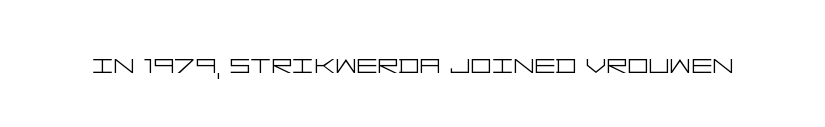
{"serif": "no", "italic": "no", "bold": "no", "weight": "light", "width": "wide", "stroke_contrast": "low", "x_height": "large", "underline": "no", "letter_spacing": "normal", "letter_spacing_em": 0.0, "glyph_px": 33}
